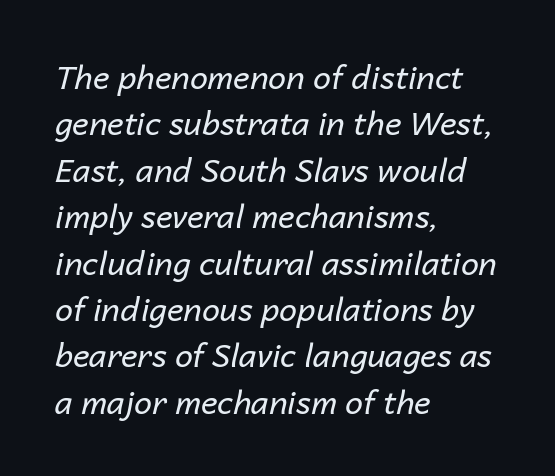
{"italic": "yes", "lean": "right", "slant_degrees": 14, "bold": "no", "weight": "regular", "width": "normal", "stroke_contrast": "low", "x_height": "medium", "monospaced": "no", "underline": "no", "align": "left", "line_spacing": "normal", "line_spacing_ratio": 1.45, "letter_spacing": "normal", "letter_spacing_em": 0.0, "glyph_px": 32}
